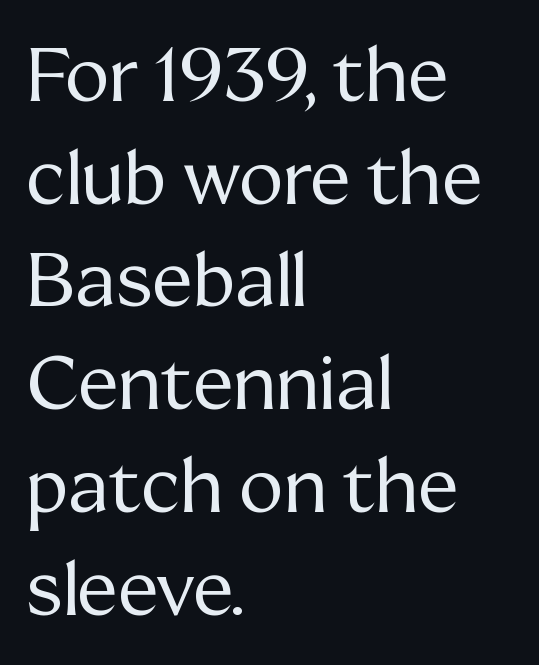
Is this a fixed-width face? No — the glyphs have proportional, varying widths. Words float on clear page, feet unadorned. The designer went with a serif here, giving each stem small feet. The lines sit at an ordinary, default distance from one another. These lines are set flush left with a ragged right edge.
